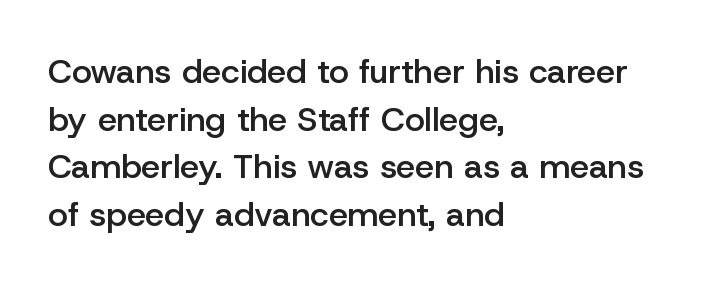
Character widths vary here, with narrow letters taking less room than wide ones. Ordinary non-slanted type is in use. The rendering uses a semibold face; strokes are thickened but not to full bold. Descenders are the only things crossing below the line. Look at the tracking — it's just the regular setting, nothing added. These lines sit exactly where default settings would place them.
